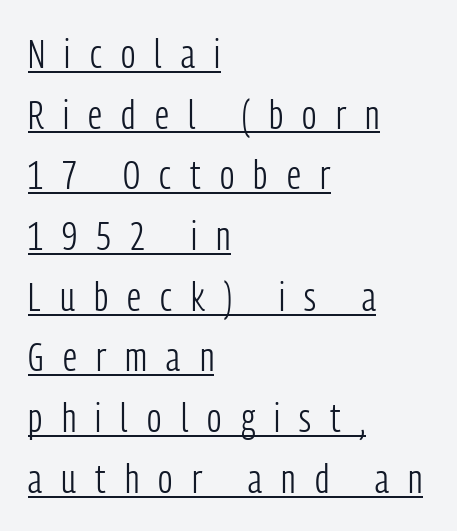
All the whitespace from short lines collects on the right. The letters stand upright; this is a roman face. One glance says typical: line gaps are just what's usual. Varying glyph widths throughout — classic text-font behaviour. This reads as an unemphasized weight, regular at the heaviest.
